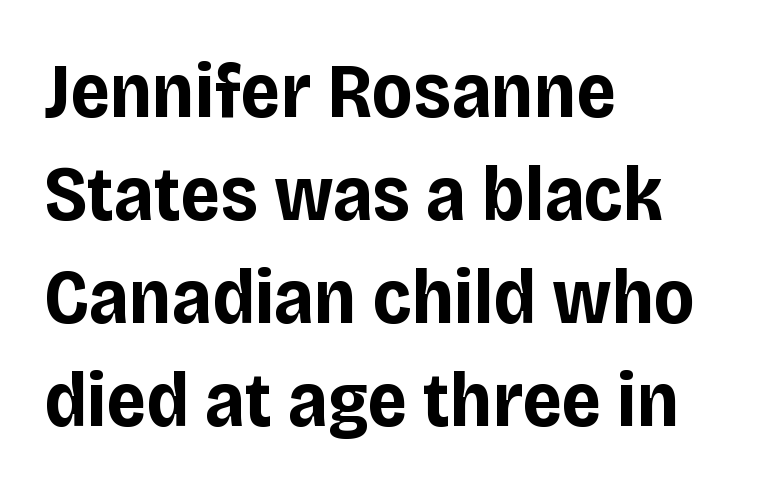
The image shows 78 px bold sans-serif type, upright; set left-aligned, normal line spacing (1.32x), normal letter spacing, not underlined; low stroke contrast and a large x-height.
